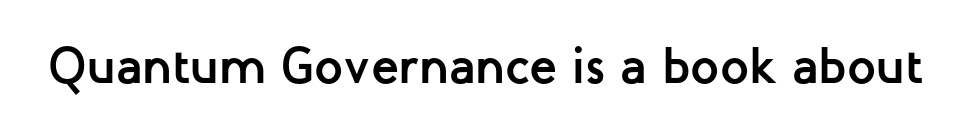
Q: Is the text bold? A: Yes.
Q: Is the text italic (slanted)? A: No, it is upright.
Q: Is the typeface a serif or a sans-serif typeface? A: Sans-serif.
Q: Is the text underlined? A: No.
Q: Is the spacing between letters normal or unusually wide? A: Normal.
Q: Width (condensed, normal, or wide)? A: Normal.
Q: Stroke contrast? A: Low.
Q: x-height? A: Medium.
Q: Monospaced? A: No.
